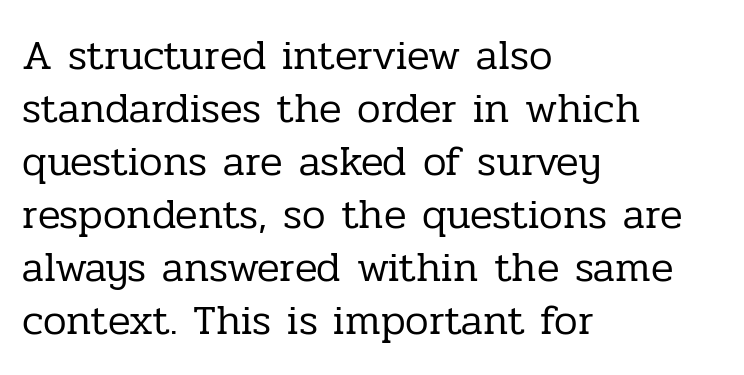
{"serif": "yes", "italic": "no", "bold": "no", "weight": "regular", "width": "normal", "stroke_contrast": "low", "x_height": "medium", "monospaced": "no", "underline": "no", "align": "left", "line_spacing": "normal", "line_spacing_ratio": 1.26, "letter_spacing": "normal", "letter_spacing_em": 0.0, "glyph_px": 42}
